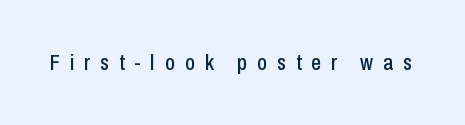
Q: Is the text italic (slanted)? A: No, it is upright.
Q: Is the text underlined? A: No.
Q: Is the spacing between letters normal or unusually wide? A: Unusually wide.
